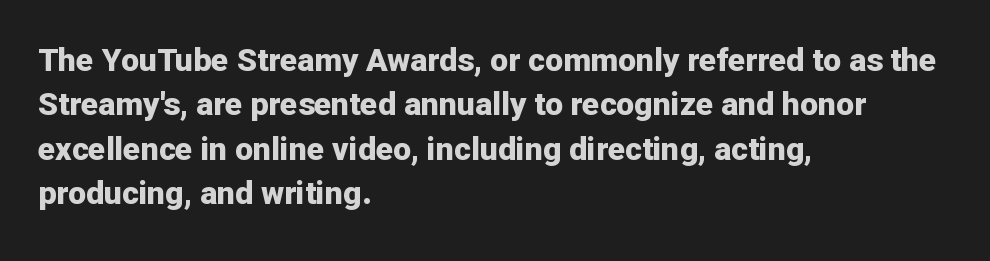
{"serif": "no", "italic": "no", "bold": "yes", "weight": "bold", "width": "normal", "stroke_contrast": "low", "x_height": "medium", "monospaced": "no", "underline": "no", "align": "left", "line_spacing": "normal", "line_spacing_ratio": 1.39, "letter_spacing": "normal", "letter_spacing_em": 0.0, "glyph_px": 32}
